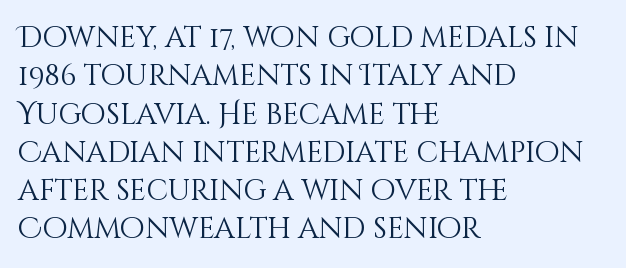
The image shows 29 px light type, upright; set left-aligned, normal line spacing (1.32x), normal letter spacing, not underlined; medium stroke contrast and a large x-height.
